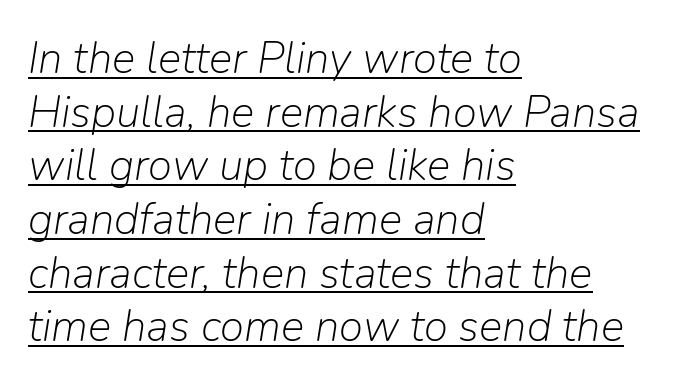
The image shows 44 px light type, italic (leaning right); set left-aligned, line spacing 1.22x, normal letter spacing, underlined; low stroke contrast and a medium x-height.
